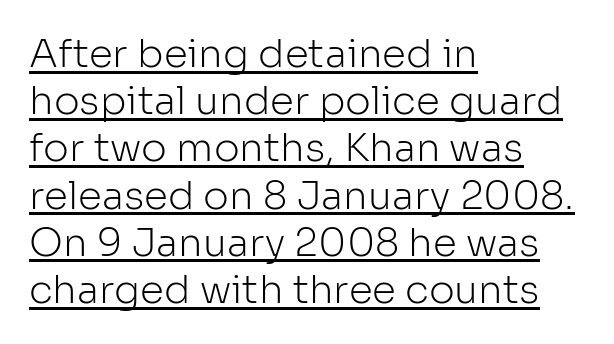
Q: Is the text bold? A: No.
Q: Is the text italic (slanted)? A: No, it is upright.
Q: Is the typeface a serif or a sans-serif typeface? A: Sans-serif.
Q: Is the text underlined? A: Yes.
Q: How is the paragraph aligned? A: Left-aligned.
Q: Is the spacing between letters normal or unusually wide? A: Normal.
Q: Width (condensed, normal, or wide)? A: Normal.
Q: Stroke contrast? A: Low.
Q: x-height? A: Medium.
Q: Monospaced? A: No.
